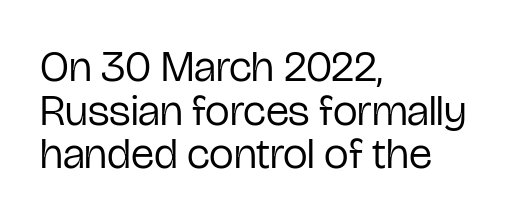
{"serif": "no", "italic": "no", "bold": "no", "weight": "regular", "width": "condensed", "stroke_contrast": "low", "x_height": "medium", "monospaced": "no", "underline": "no", "align": "left", "line_spacing": "tight", "line_spacing_ratio": 0.99, "letter_spacing": "normal", "letter_spacing_em": 0.0, "glyph_px": 44}
